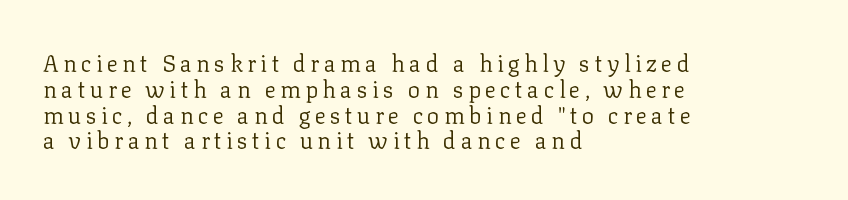
Q: Is the text bold? A: No.
Q: Is the text italic (slanted)? A: No, it is upright.
Q: Is the text underlined? A: No.
Q: How is the paragraph aligned? A: Left-aligned.
Q: Is the spacing between lines tight, normal or loose? A: Tight.
